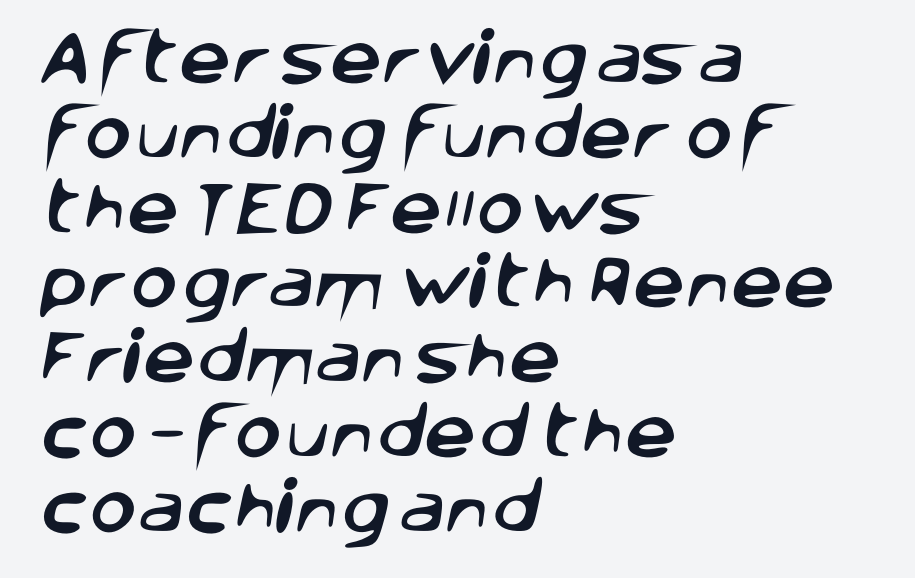
The rendering uses natural spacing where letterforms have individual widths. The tracking reads as untouched default to a designer's eye. This is sans-serif lettering, the kind often seen on screens and signage. The gap between lines stays unmarked. Rows of type keep a routine distance in the vertical direction. Line beginnings align vertically; line endings do not.
